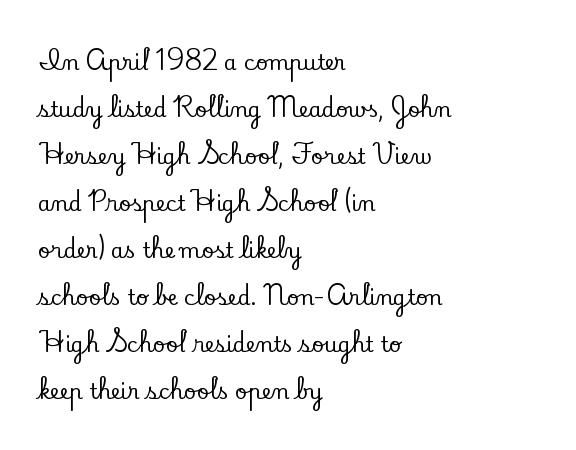
Does the copy run flush right? No — it runs flush left. Observe the ordinary spacing: letters are neighbours, not strangers. Has an underline been added? It has not. The specimen reads as upright at a glance. Summary of vertical rhythm: relaxed, with wide interline spacing.
